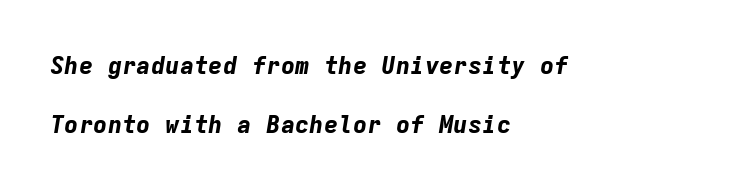
Q: Is the text bold? A: Yes.
Q: Is the text italic (slanted)? A: Yes, it leans right by about 9 degrees.
Q: Is the text underlined? A: No.
Q: How is the paragraph aligned? A: Left-aligned.
Q: Is the spacing between letters normal or unusually wide? A: Normal.
Q: Is the spacing between lines tight, normal or loose? A: Loose.
